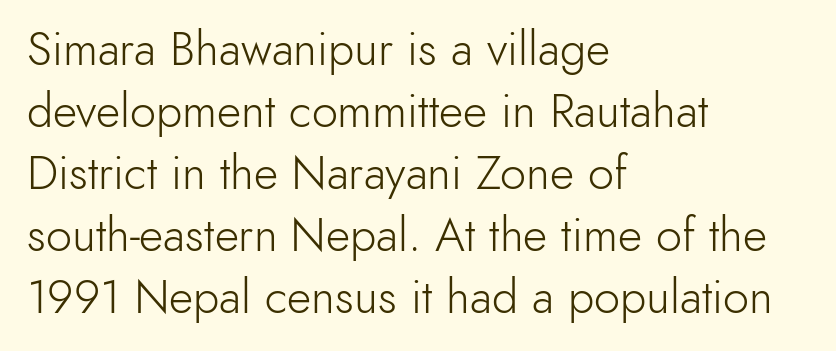
The image shows 47 px light sans-serif type, upright; set left-aligned, normal line spacing (1.32x), normal letter spacing, not underlined; a small x-height.
